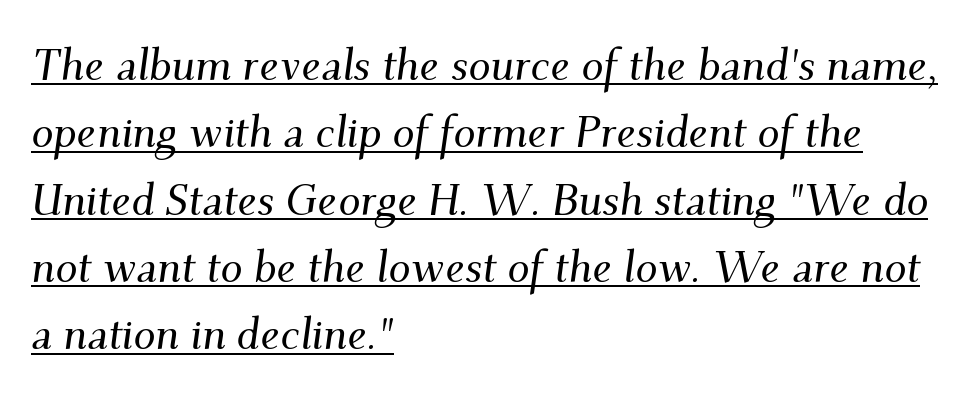
Posture: slanted. The face used here appears with an underline applied. A typesetter would call this zero additional tracking. Line starts are locked; line ends wander.
